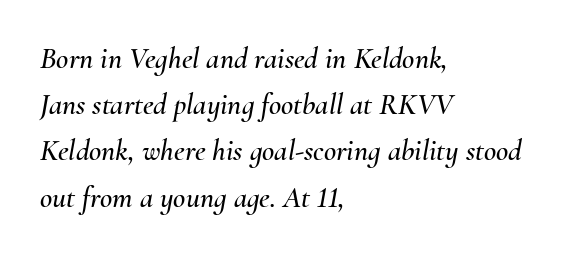
The face used here is proportionally spaced, like ordinary book or web type. Successive baselines arrive at the customary interval. The glyphs look as if they've been sheared to an angle. Reading down the block, your eye returns to a fixed left position each line.
